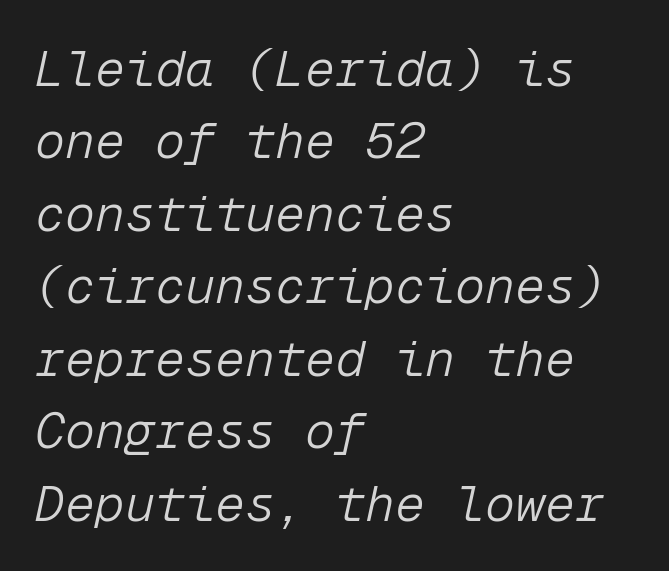
The horizontal fit of the characters is conventional and even. Compared with ordinary roman type, these characters are visibly tilted. Each line starts at the same left margin while the right side varies. Note the uniform advance width — an 'i' takes as much space as an 'm'. The designer left line spacing at the default.
